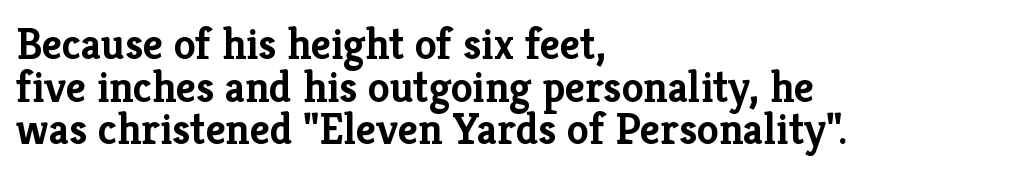
The space between consecutive lines is stingy. The letterforms sit shoulder to shoulder at normal distance. This rendering uses left alignment, leaving the right contour irregular. Has an underline been added? It has not.
